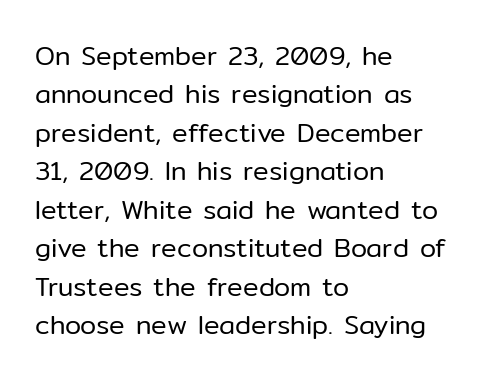
The image shows 26 px text type, upright; set left-aligned, normal line spacing (1.48x), normal letter spacing, not underlined.
